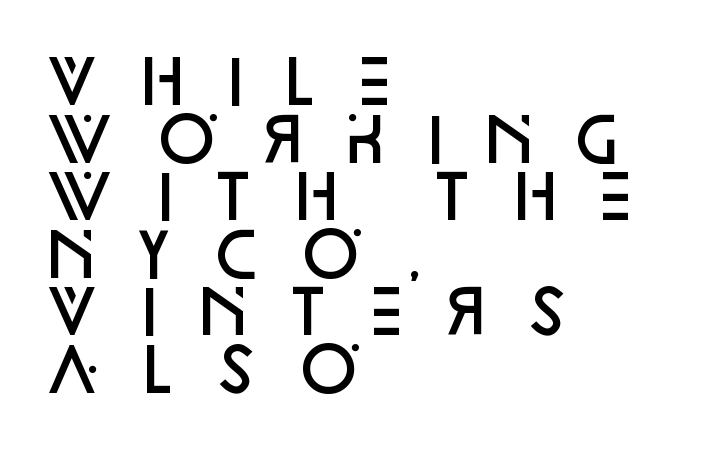
The image shows 60 px semibold sans-serif type, upright; set left-aligned, tight line spacing (0.96x), unusually wide letter spacing (+0.44 em), not underlined; low stroke contrast and a large x-height.
